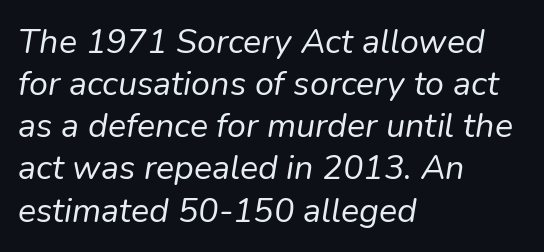
{"italic": "yes", "lean": "right", "slant_degrees": 9, "bold": "no", "weight": "regular", "width": "normal", "stroke_contrast": "low", "x_height": "medium", "monospaced": "no", "underline": "no", "align": "left", "line_spacing_ratio": 1.24, "letter_spacing": "normal", "letter_spacing_em": 0.0, "glyph_px": 34}
